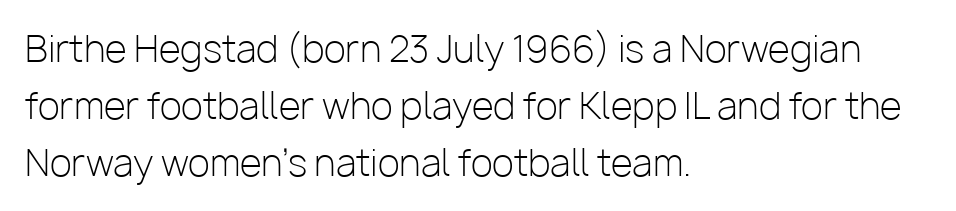
{"serif": "no", "italic": "no", "bold": "no", "weight": "light", "width": "normal", "stroke_contrast": "low", "x_height": "medium", "monospaced": "no", "underline": "no", "align": "left", "line_spacing": "normal", "line_spacing_ratio": 1.58, "letter_spacing": "normal", "letter_spacing_em": 0.0, "glyph_px": 36}
